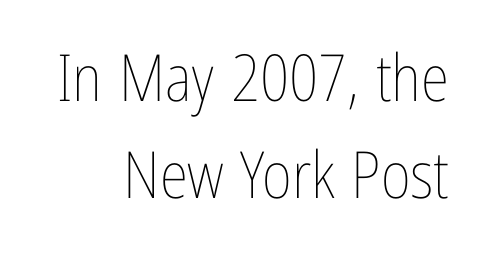
The image shows 65 px thin, condensed type, upright; set right-aligned, normal line spacing (1.49x), normal letter spacing, not underlined; low stroke contrast and a medium x-height.
